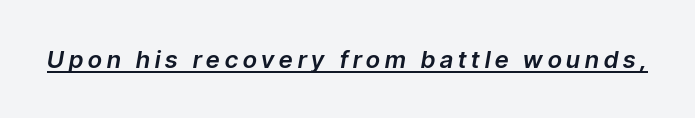
{"italic": "yes", "lean": "right", "slant_degrees": 9, "underline": "yes", "letter_spacing": "wide", "letter_spacing_em": 0.21, "glyph_px": 24}
